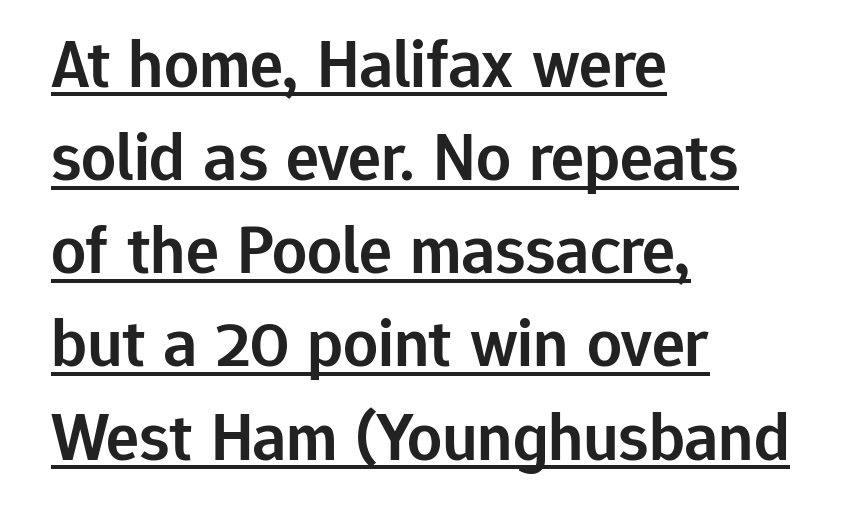
The image shows 69 px semibold sans-serif type, upright; set left-aligned, normal line spacing (1.35x), normal letter spacing, underlined; low stroke contrast and a medium x-height.
